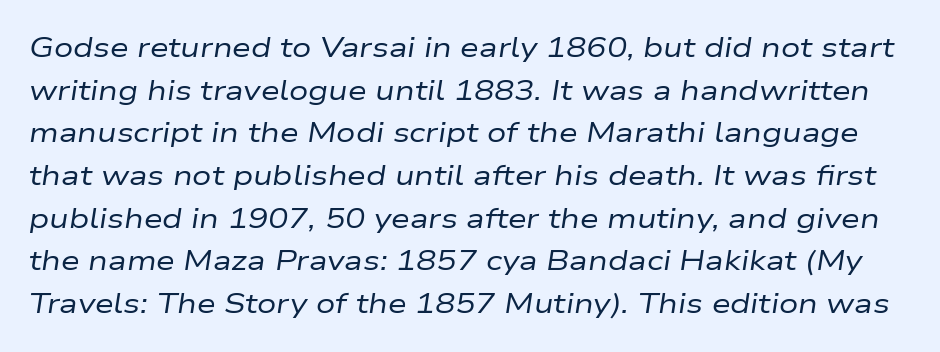
Q: Is the text bold? A: No.
Q: Is the text italic (slanted)? A: Yes, it leans right by about 9 degrees.
Q: Is the text underlined? A: No.
Q: Is the spacing between letters normal or unusually wide? A: Normal.
Q: Is the spacing between lines tight, normal or loose? A: Normal.
